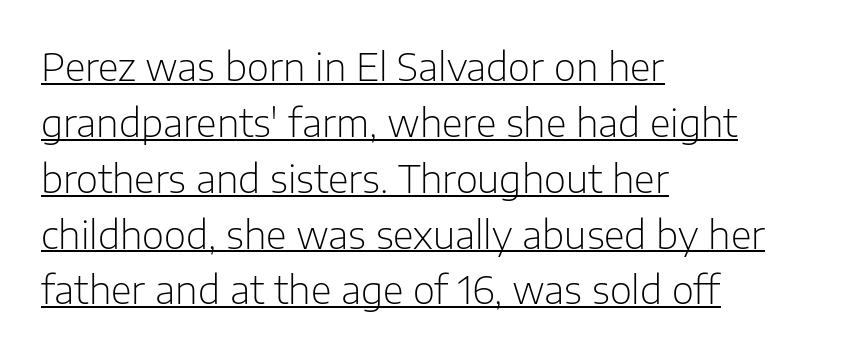
{"serif": "no", "italic": "no", "bold": "no", "weight": "light", "width": "normal", "stroke_contrast": "low", "x_height": "medium", "monospaced": "no", "underline": "yes", "align": "left", "line_spacing": "normal", "line_spacing_ratio": 1.47, "letter_spacing": "normal", "letter_spacing_em": 0.0, "glyph_px": 38}
